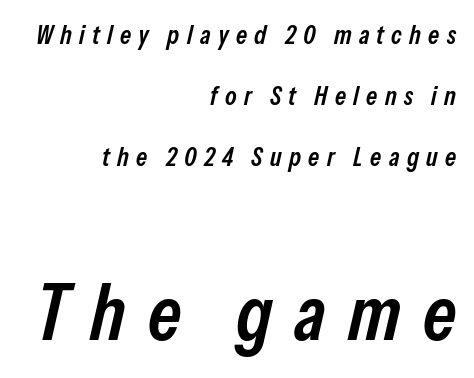
{"italic": "yes", "lean": "right", "slant_degrees": 13, "bold": "semi", "weight": "semibold", "width": "condensed", "stroke_contrast": "low", "x_height": "medium", "monospaced": "no", "underline": "no", "align": "right", "line_spacing": "loose", "line_spacing_ratio": 2.35, "letter_spacing": "wide", "letter_spacing_em": 0.28, "larger_block": "second", "size_ratio": 3.0, "glyph_px": 78}
